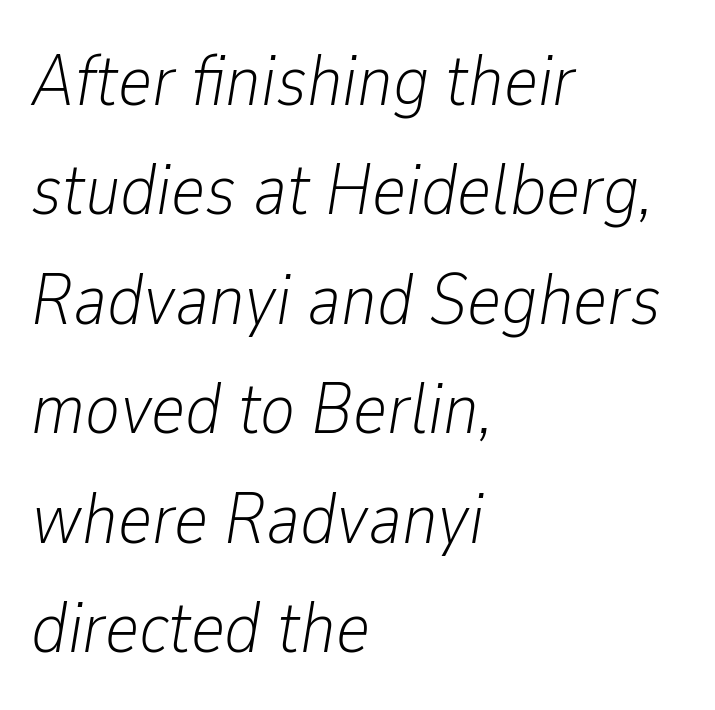
Q: Is the text bold? A: No.
Q: Is the text italic (slanted)? A: Yes, it leans right by about 9 degrees.
Q: Is the text underlined? A: No.
Q: How is the paragraph aligned? A: Left-aligned.
Q: Is the spacing between letters normal or unusually wide? A: Normal.
Q: Is the spacing between lines tight, normal or loose? A: Normal.
Q: Width (condensed, normal, or wide)? A: Condensed.
Q: Stroke contrast? A: Low.
Q: x-height? A: Medium.
Q: Monospaced? A: No.
